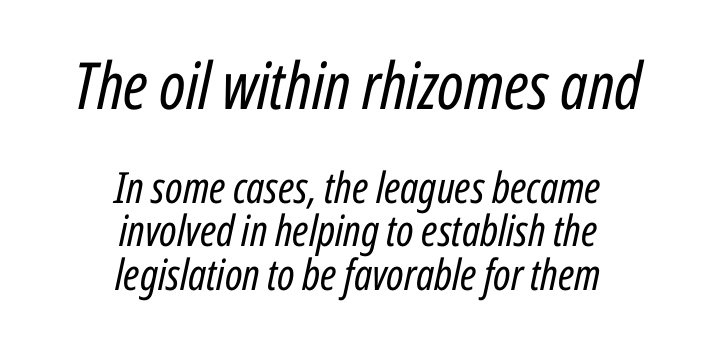
These lines keep a tight, regular rhythm from letter to letter. The letters advance in unequal steps, a hallmark of proportional type. This rendering features lettering with no underline. In terms of leading, this rendering errs on the cramped side. The first block has been scaled up relative to the second.
